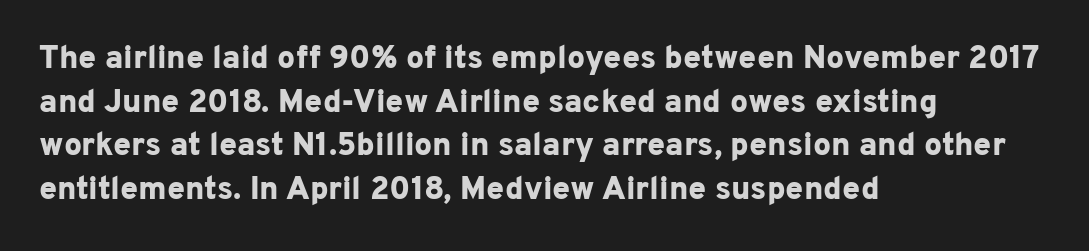
The image shows 32 px bold sans-serif type, upright; set left-aligned, normal line spacing (1.36x), normal letter spacing, not underlined; low stroke contrast and a medium x-height.
